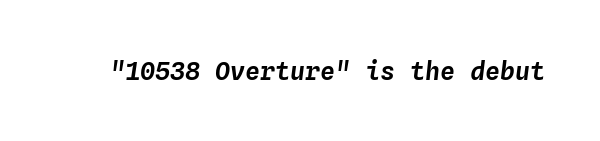
The image shows 25 px text type, italic (leaning right); set normal letter spacing, not underlined.
